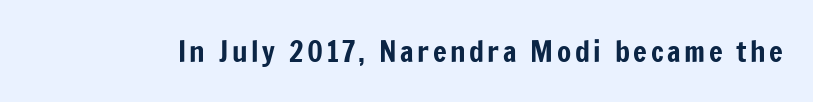
Q: Is the text italic (slanted)? A: No, it is upright.
Q: Is the typeface a serif or a sans-serif typeface? A: Sans-serif.
Q: Is the text underlined? A: No.
Q: Width (condensed, normal, or wide)? A: Condensed.
Q: Stroke contrast? A: Low.
Q: x-height? A: Medium.
Q: Monospaced? A: No.
